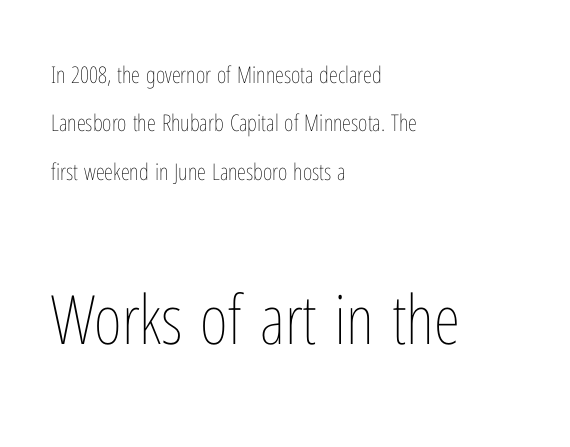
The image shows 68 px thin, condensed type, upright; set left-aligned, loose line spacing (2.1x), normal letter spacing, not underlined; the second (bottom) block is 2.96x larger; low stroke contrast and a medium x-height.
